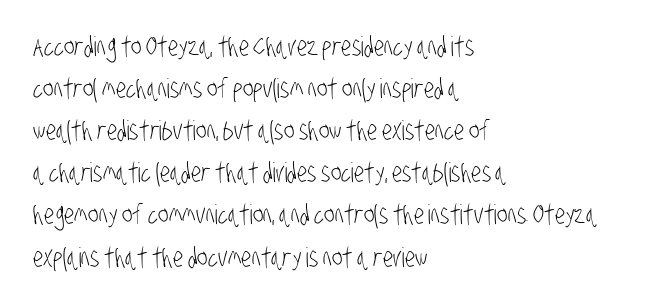
The image shows 27 px text type; set left-aligned, normal line spacing (1.56x), normal letter spacing, not underlined.
